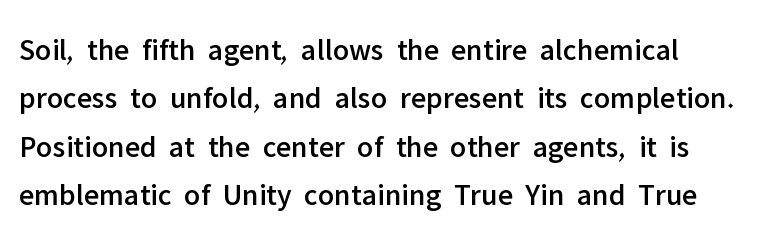
Q: Is the text italic (slanted)? A: No, it is upright.
Q: Is the typeface a serif or a sans-serif typeface? A: Sans-serif.
Q: Is the text underlined? A: No.
Q: How is the paragraph aligned? A: Left-aligned.
Q: Is the spacing between letters normal or unusually wide? A: Normal.
Q: Is the spacing between lines tight, normal or loose? A: Normal.
Q: Width (condensed, normal, or wide)? A: Normal.
Q: Stroke contrast? A: Low.
Q: x-height? A: Medium.
Q: Monospaced? A: No.
